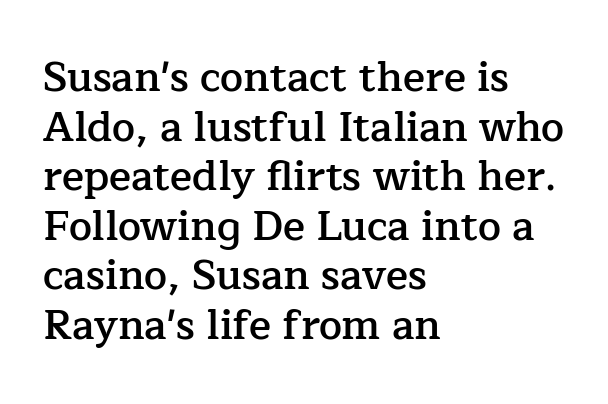
The image shows 41 px semibold serif type, upright; set left-aligned, line spacing 1.21x, normal letter spacing, not underlined; low stroke contrast and a medium x-height.
